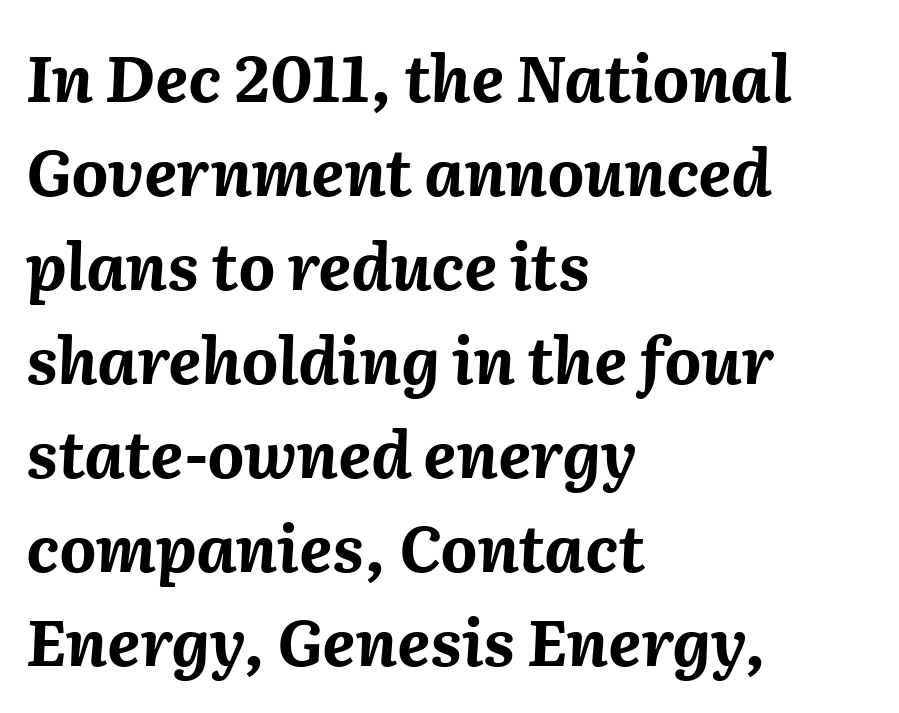
Look at the tracking — it's just the regular setting, nothing added. The lines in this sample share a left origin and differ only in where they stop. Weight check: bold — yes, fully. The face used here is proportionally spaced, like ordinary book or web type. If you drew a line through each stem, it would be angled. The area under the type is left untouched.
